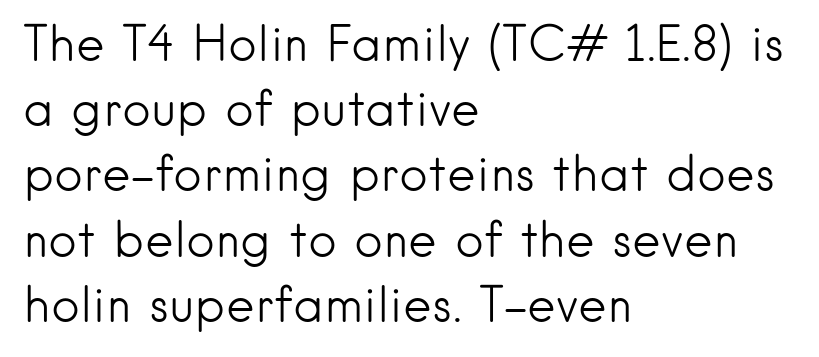
Typeset ragged right — the left edge is the straight one. This is not heavy type; no bold has been used. Any mark beneath the type? The region is blank. A typesetter would call this zero additional tracking. Characters remain perfectly vertical along every line. The lines sit at an ordinary, default distance from one another.
